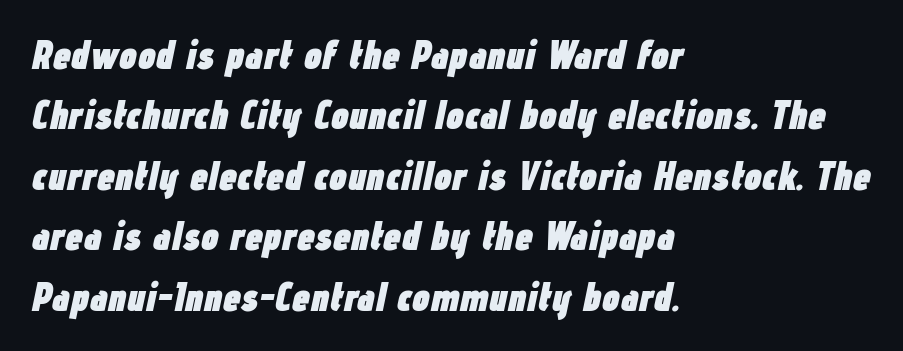
The image shows 40 px heavy, condensed type, italic (leaning right); set left-aligned, normal line spacing (1.51x), normal letter spacing, not underlined; low stroke contrast and a medium x-height.
